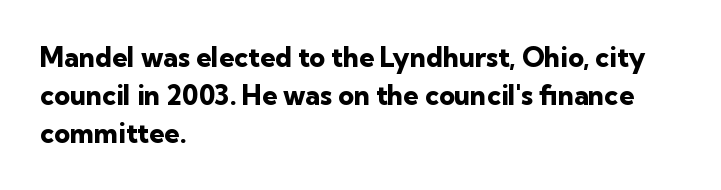
The image shows 27 px bold type, upright; set left-aligned, normal line spacing (1.4x), normal letter spacing, not underlined.
